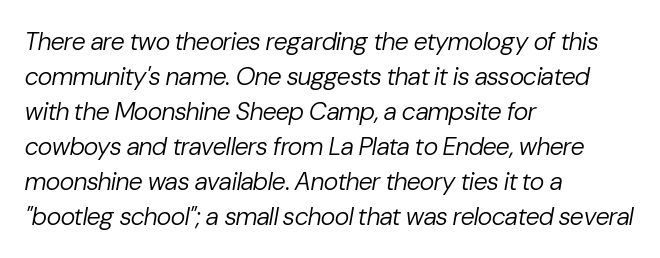
{"italic": "yes", "lean": "right", "slant_degrees": 10, "bold": "no", "underline": "no", "align": "left", "line_spacing": "normal", "line_spacing_ratio": 1.4, "letter_spacing": "normal", "letter_spacing_em": 0.0, "glyph_px": 25}
